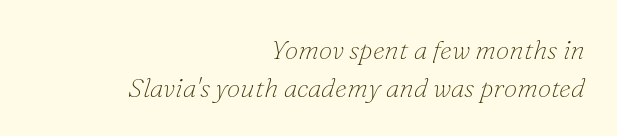
Q: Is the text bold? A: No.
Q: Is the text italic (slanted)? A: Yes, it leans right by about 16 degrees.
Q: Is the text underlined? A: No.
Q: How is the paragraph aligned? A: Right-aligned.
Q: Is the spacing between letters normal or unusually wide? A: Normal.
Q: Is the spacing between lines tight, normal or loose? A: Normal.
